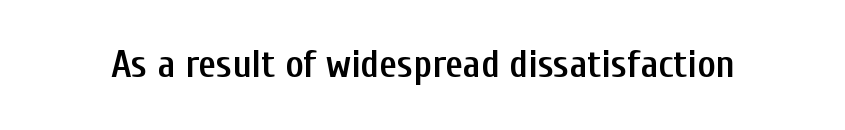
{"serif": "no", "italic": "no", "bold": "semi", "weight": "semibold", "width": "condensed", "stroke_contrast": "low", "x_height": "medium", "monospaced": "no", "underline": "no", "letter_spacing": "normal", "letter_spacing_em": 0.0, "glyph_px": 39}
